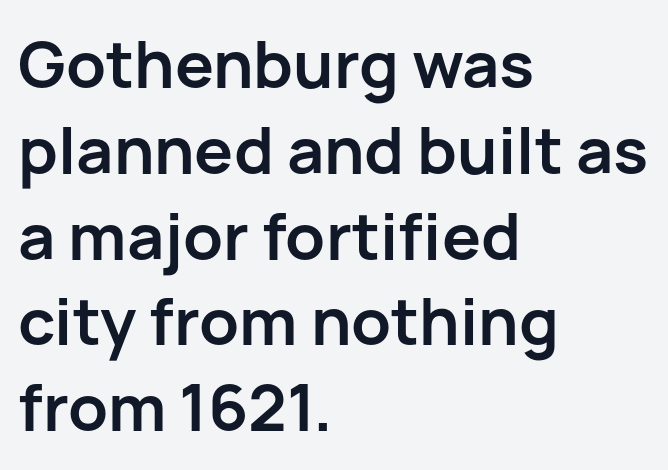
Leftover space on each line is placed entirely after the last word. Varying glyph widths throughout — classic text-font behaviour. Are there feet on the stems? There aren't — it's a sans. Tall strokes in this sample are plumb rather than angled. Each new line begins a customary step beneath the previous one. The font is running at its bold setting.
